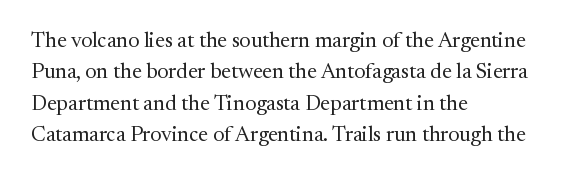
Q: Is the text bold? A: No.
Q: Is the text italic (slanted)? A: No, it is upright.
Q: Is the text underlined? A: No.
Q: How is the paragraph aligned? A: Left-aligned.
Q: Is the spacing between letters normal or unusually wide? A: Normal.
Q: Is the spacing between lines tight, normal or loose? A: Normal.
